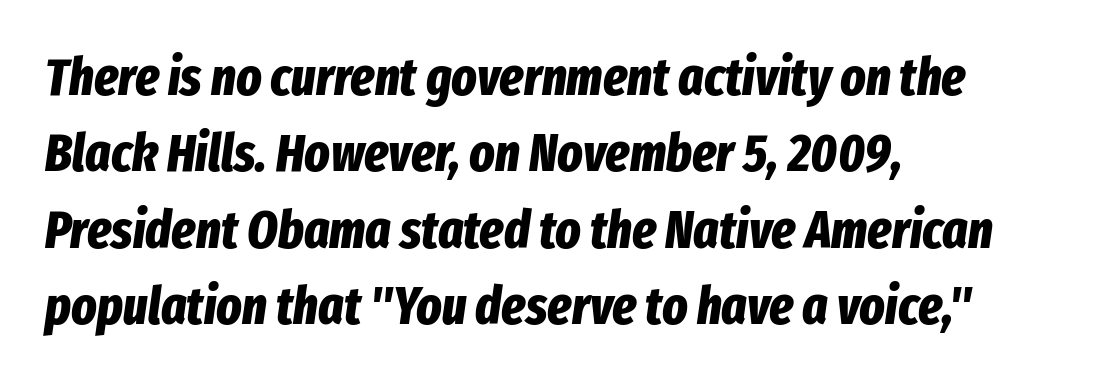
The image shows 53 px bold, condensed type, italic (leaning right); set left-aligned, normal line spacing (1.44x), normal letter spacing, not underlined; low stroke contrast and a medium x-height.
